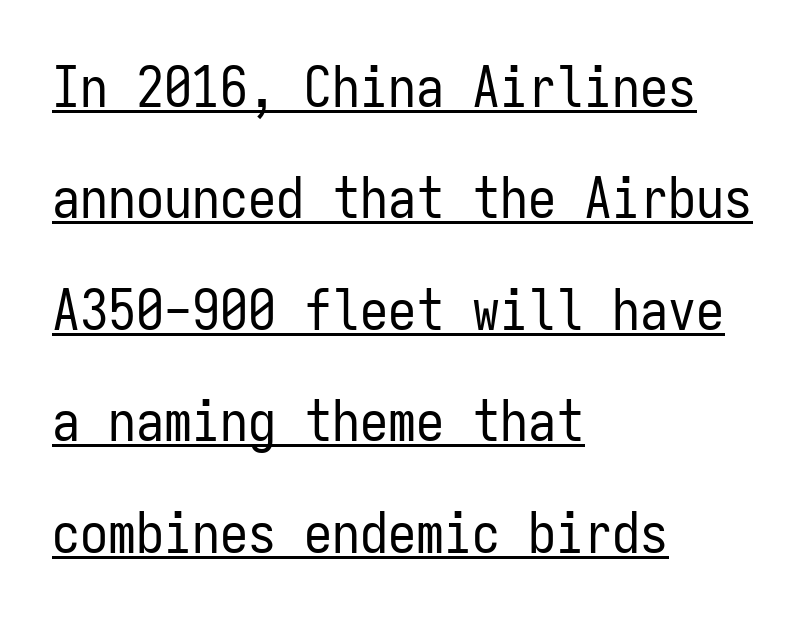
{"serif": "no", "italic": "no", "bold": "no", "weight": "regular", "width": "condensed", "stroke_contrast": "low", "x_height": "medium", "monospaced": "yes", "underline": "yes", "align": "left", "line_spacing": "loose", "line_spacing_ratio": 1.99, "letter_spacing": "normal", "letter_spacing_em": 0.0, "glyph_px": 56}
